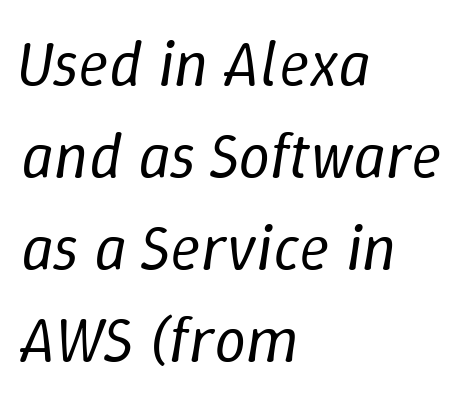
Q: Is the text bold? A: No.
Q: Is the text italic (slanted)? A: Yes, it leans right by about 9 degrees.
Q: Is the text underlined? A: No.
Q: How is the paragraph aligned? A: Left-aligned.
Q: Is the spacing between letters normal or unusually wide? A: Normal.
Q: Is the spacing between lines tight, normal or loose? A: Normal.
Q: Width (condensed, normal, or wide)? A: Normal.
Q: Stroke contrast? A: Low.
Q: x-height? A: Medium.
Q: Monospaced? A: No.
